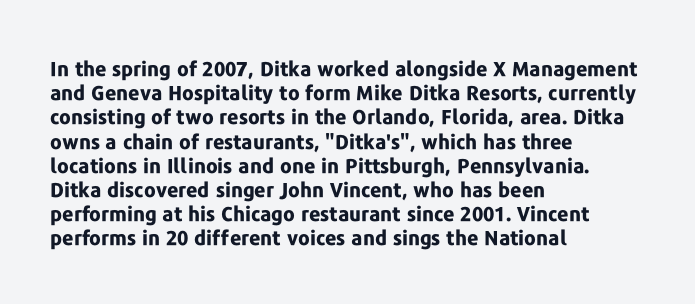
The image shows 20 px bold type, upright; set left-aligned, line spacing 1.21x, normal letter spacing, not underlined.
